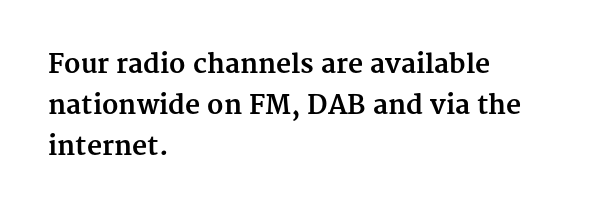
The image shows 26 px bold type, upright; set left-aligned, normal line spacing (1.57x), normal letter spacing, not underlined.
